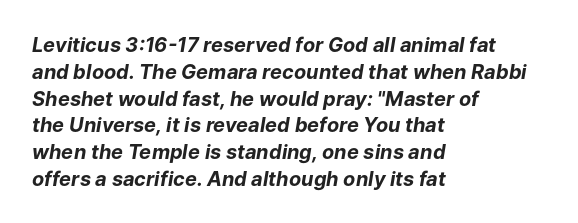
The image shows 20 px bold type, italic (leaning right); set left-aligned, normal line spacing (1.34x), normal letter spacing, not underlined.
